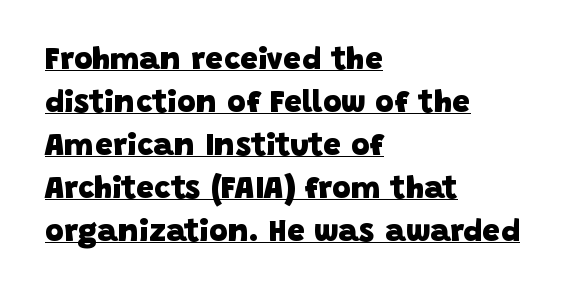
{"serif": "no", "bold": "yes", "weight": "heavy", "width": "normal", "stroke_contrast": "low", "x_height": "large", "monospaced": "no", "underline": "yes", "align": "left", "line_spacing": "normal", "line_spacing_ratio": 1.34, "letter_spacing": "normal", "letter_spacing_em": 0.0, "glyph_px": 32}
